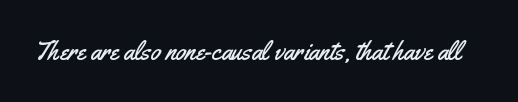
Descenders are the only things crossing below the line. The line texture is even and compact thanks to regular tracking.
